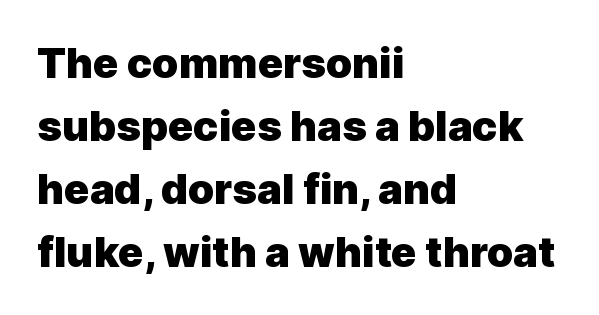
Glance below the letters and you will spot only blank space. A classic flush-left, rag-right setting is used for this passage. The face used here has the dense, thick strokes of a bold. Are there feet on the stems? There aren't — it's a sans. The typography opts for an upright posture over an oblique one.
